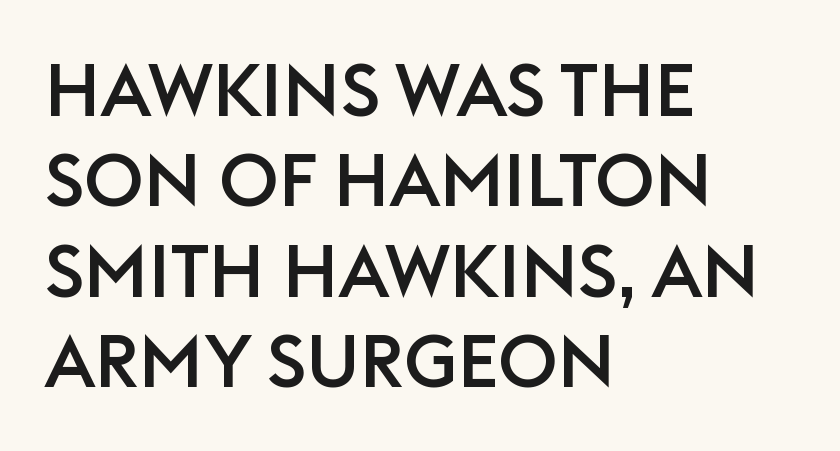
The image shows 74 px sans-serif type, upright; set left-aligned, line spacing 1.22x, normal letter spacing, not underlined; low stroke contrast and a large x-height.
